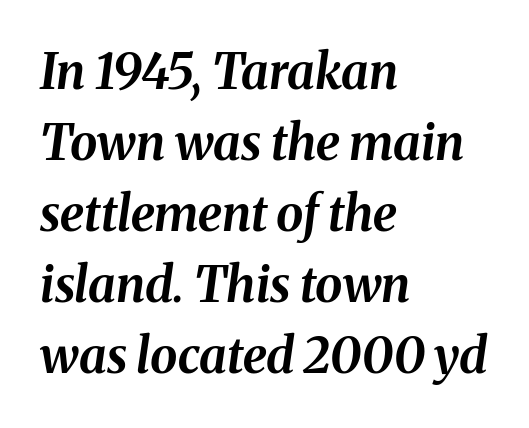
Spacing between characters is what you'd get straight out of the box. The face used here is proportionally spaced, like ordinary book or web type. The rag falls on the right side of this text block. Check under the words: just untouched page. The face used here has a pronounced slope to its letters. How heavy is the stroke? Heavy — this is a bold.
